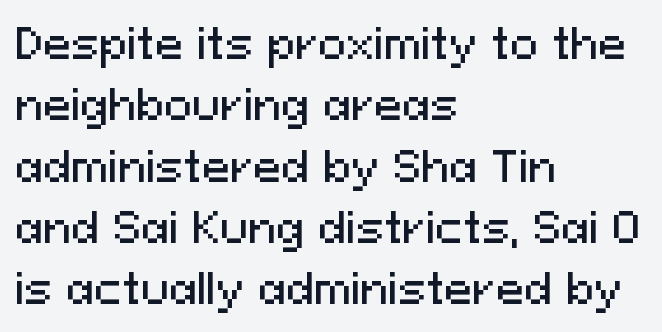
{"serif": "no", "italic": "no", "width": "normal", "stroke_contrast": "medium", "x_height": "medium", "monospaced": "no", "underline": "no", "align": "left", "line_spacing": "normal", "line_spacing_ratio": 1.46, "letter_spacing": "normal", "letter_spacing_em": 0.0, "glyph_px": 42}
